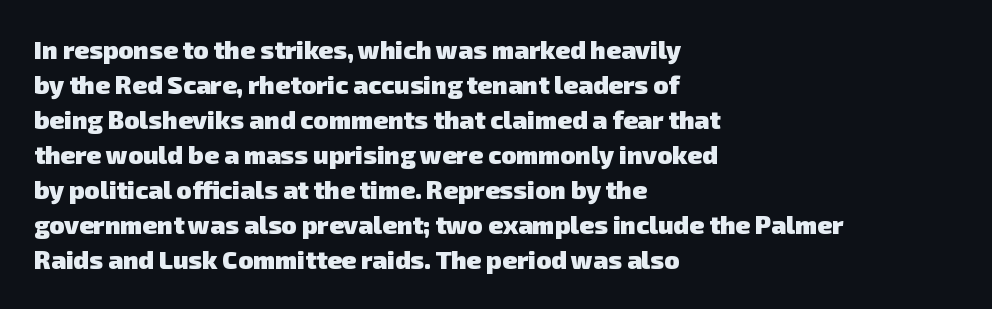
Q: Is the text bold? A: Yes.
Q: Is the text underlined? A: No.
Q: How is the paragraph aligned? A: Left-aligned.
Q: Is the spacing between letters normal or unusually wide? A: Normal.
Q: Is the spacing between lines tight, normal or loose? A: Normal.
